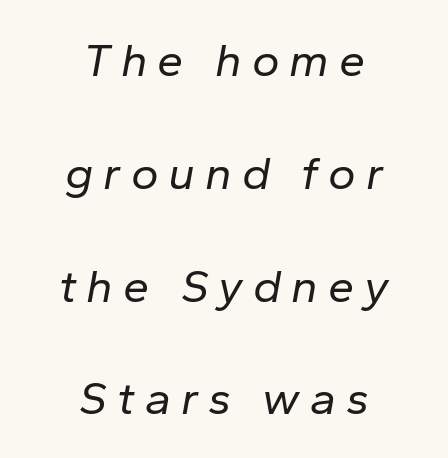
Emphasis-style slanted type is in use. On a weight scale, this lands at 450 or below. Proportional: the letters do not fall into vertical columns. Descenders are the only things crossing below the line. The horizontal fit of the characters is loose and conspicuously gappy. This rendering uses center alignment, leaving both contours irregular but symmetric.
